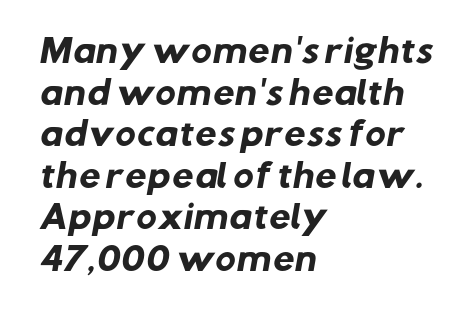
Q: Is the text bold? A: Yes.
Q: Is the typeface a serif or a sans-serif typeface? A: Sans-serif.
Q: Is the text underlined? A: No.
Q: How is the paragraph aligned? A: Left-aligned.
Q: Is the spacing between letters normal or unusually wide? A: Normal.
Q: Is the spacing between lines tight, normal or loose? A: Normal.
Q: Width (condensed, normal, or wide)? A: Normal.
Q: Stroke contrast? A: Low.
Q: x-height? A: Medium.
Q: Monospaced? A: No.
